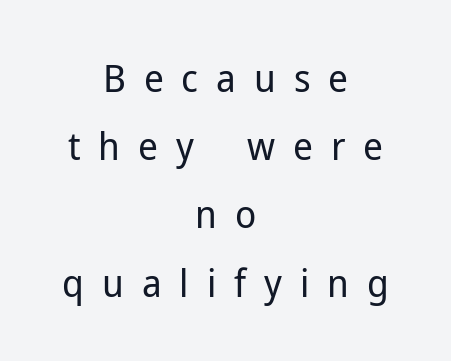
The image shows 39 px regular-weight sans-serif type, upright; set centered, line spacing 1.75x, unusually wide letter spacing (+0.46 em), not underlined; low stroke contrast and a medium x-height.
